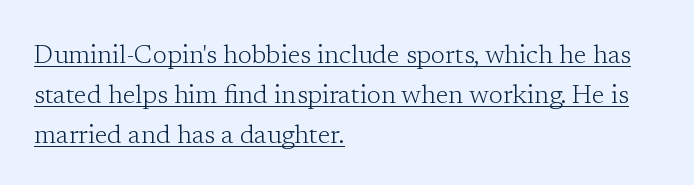
Left-aligned paragraph, ragged on the right. Beneath each row of characters lies a ruled line. In terms of letterspacing, this is plain default setting. Quick note: not italic, upright. Bold? No — there's no thickening of the strokes.
